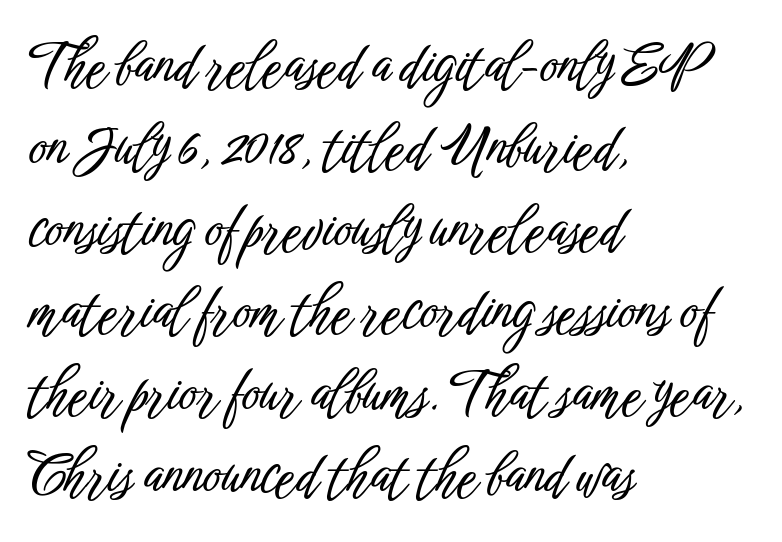
Q: Is the text italic (slanted)? A: Yes.
Q: Is the typeface a serif or a sans-serif typeface? A: Sans-serif.
Q: Is the text underlined? A: No.
Q: How is the paragraph aligned? A: Left-aligned.
Q: Is the spacing between letters normal or unusually wide? A: Normal.
Q: Is the spacing between lines tight, normal or loose? A: Normal.
Q: Width (condensed, normal, or wide)? A: Condensed.
Q: Stroke contrast? A: Low.
Q: x-height? A: Medium.
Q: Monospaced? A: No.
